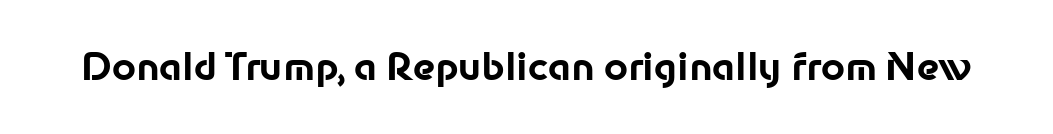
{"serif": "no", "italic": "no", "bold": "yes", "weight": "bold", "width": "normal", "stroke_contrast": "low", "x_height": "medium", "monospaced": "no", "underline": "no", "letter_spacing": "normal", "letter_spacing_em": 0.0, "glyph_px": 37}
